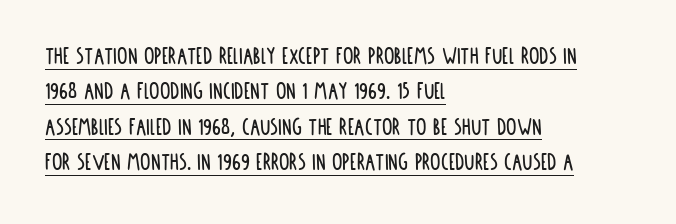
{"italic": "no", "underline": "yes", "align": "left", "line_spacing": "normal", "line_spacing_ratio": 1.36, "letter_spacing": "normal", "letter_spacing_em": 0.0, "glyph_px": 26}
